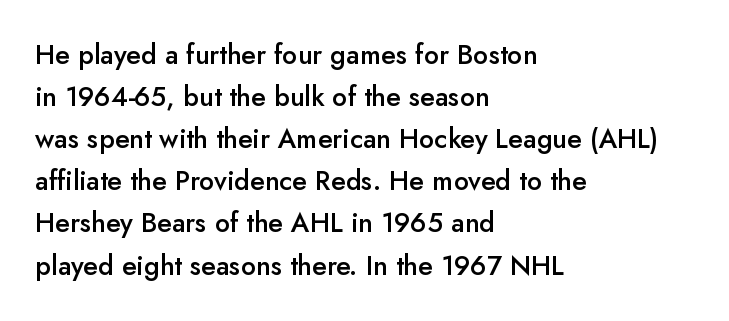
Successive baselines arrive at the customary interval. These lines stack with their left ends in a neat column. Italic? Not at all — the glyphs are vertical. The tracking reads as untouched default to a designer's eye.
